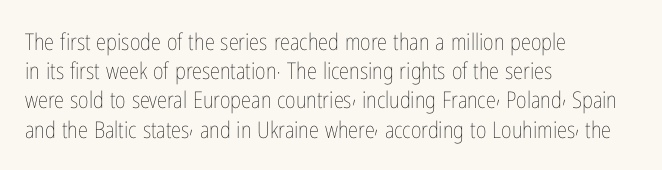
The image shows 23 px text type, upright; set left-aligned, normal line spacing (1.27x), normal letter spacing, not underlined.
